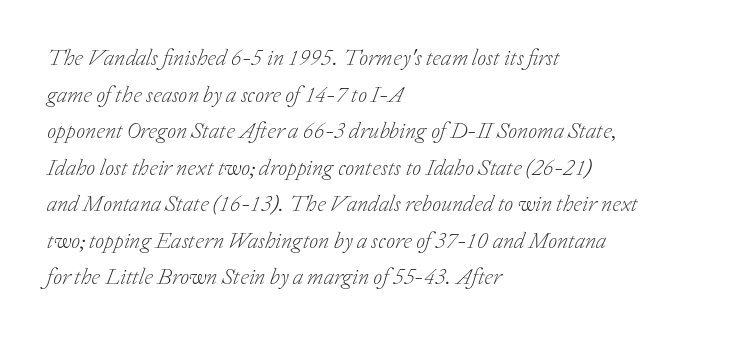
The image shows 23 px text type, italic (leaning right); set left-aligned, normal line spacing (1.59x), normal letter spacing, not underlined.
